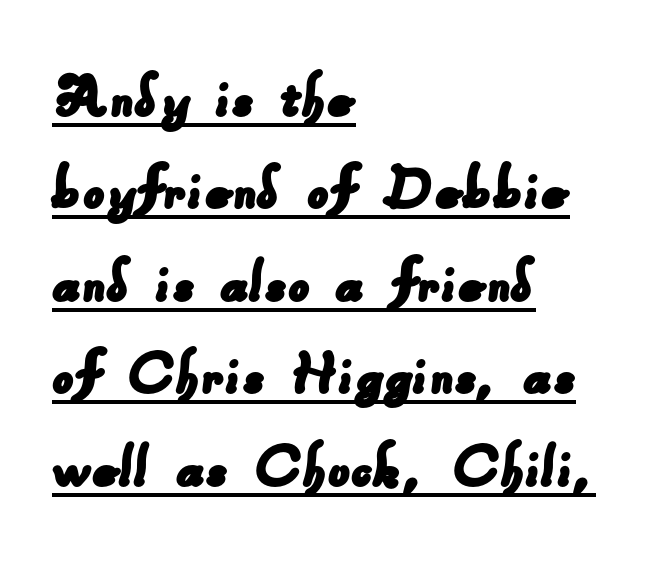
Q: Is the typeface a serif or a sans-serif typeface? A: Sans-serif.
Q: Is the text underlined? A: Yes.
Q: How is the paragraph aligned? A: Left-aligned.
Q: Is the spacing between letters normal or unusually wide? A: Normal.
Q: Is the spacing between lines tight, normal or loose? A: Normal.
Q: Width (condensed, normal, or wide)? A: Normal.
Q: Stroke contrast? A: Low.
Q: x-height? A: Small.
Q: Monospaced? A: No.
